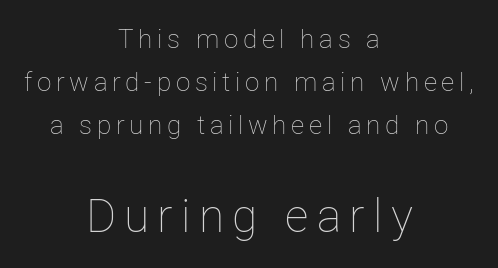
Here the designer chose a conventional face with non-uniform glyph widths. The typography opts for an upright posture over an oblique one. The setting favours the middle, as headings and verse often do. Quick note: interline space is typical. The face used here appears at its bigger size in the lower chunk. Words float on clear page, feet unadorned.
